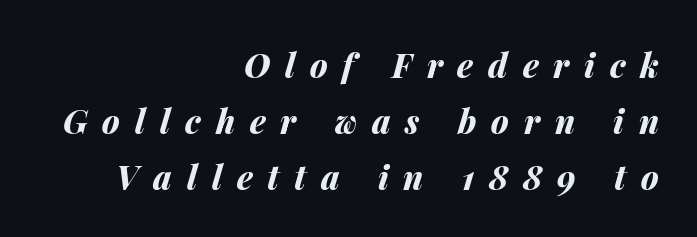
{"italic": "yes", "lean": "right", "slant_degrees": 14, "bold": "yes", "weight": "bold", "width": "normal", "stroke_contrast": "medium", "x_height": "medium", "monospaced": "no", "underline": "no", "align": "right", "line_spacing": "normal", "line_spacing_ratio": 1.69, "letter_spacing": "wide", "letter_spacing_em": 0.45, "glyph_px": 33}
